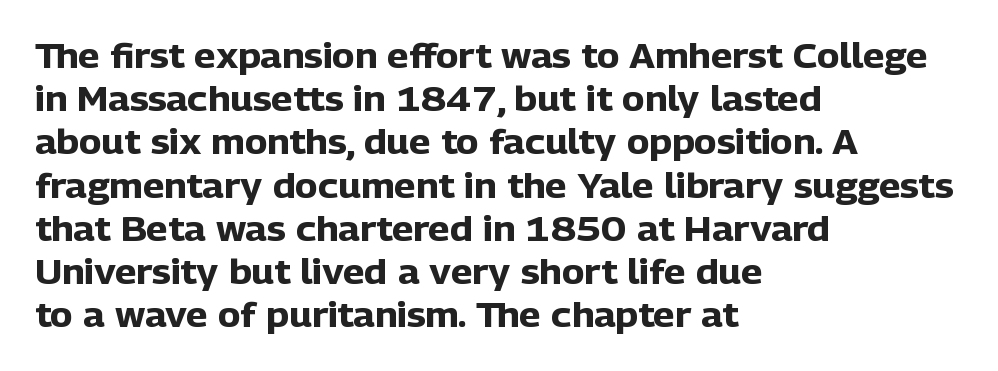
Each letter keeps its own natural width here, so spacing adapts to shape. This sample uses an upright cut, with every glyph sitting square on the baseline. Reading down the column, the eye jumps a familiar distance to each next line. This is sans-serif lettering, the kind often seen on screens and signage.
